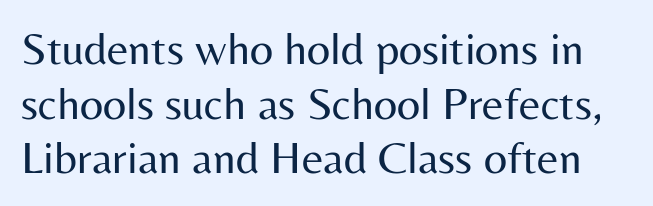
Q: Is the text bold? A: No.
Q: Is the text italic (slanted)? A: No, it is upright.
Q: Is the typeface a serif or a sans-serif typeface? A: Sans-serif.
Q: Is the text underlined? A: No.
Q: Is the spacing between letters normal or unusually wide? A: Normal.
Q: Width (condensed, normal, or wide)? A: Normal.
Q: Stroke contrast? A: Medium.
Q: x-height? A: Medium.
Q: Monospaced? A: No.
